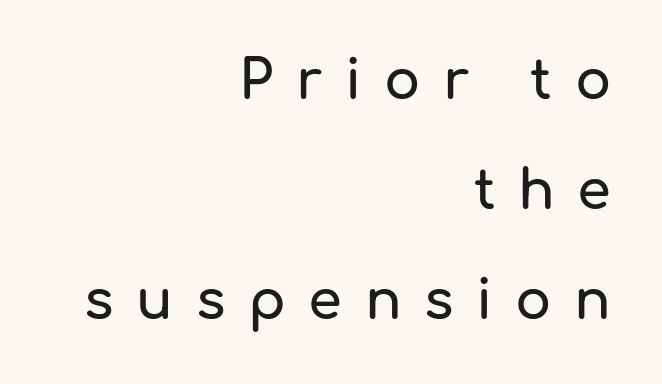
The image shows 54 px sans-serif type, upright; set right-aligned, loose line spacing (2.04x), unusually wide letter spacing (+0.42 em), not underlined; low stroke contrast and a medium x-height.
